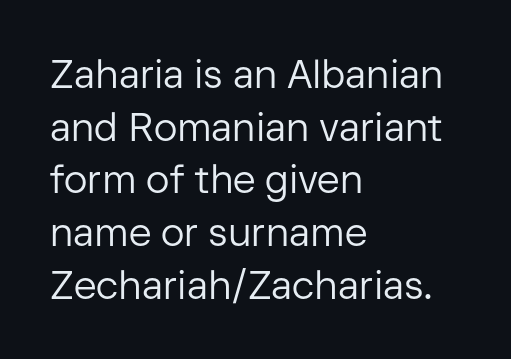
Q: Is the text bold? A: No.
Q: Is the text italic (slanted)? A: No, it is upright.
Q: Is the typeface a serif or a sans-serif typeface? A: Sans-serif.
Q: Is the text underlined? A: No.
Q: How is the paragraph aligned? A: Left-aligned.
Q: Is the spacing between letters normal or unusually wide? A: Normal.
Q: Is the spacing between lines tight, normal or loose? A: Normal.
Q: Width (condensed, normal, or wide)? A: Normal.
Q: Stroke contrast? A: Low.
Q: x-height? A: Medium.
Q: Monospaced? A: No.
